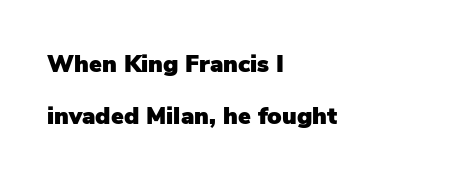
Q: Is the text italic (slanted)? A: No, it is upright.
Q: Is the text underlined? A: No.
Q: How is the paragraph aligned? A: Left-aligned.
Q: Is the spacing between letters normal or unusually wide? A: Normal.
Q: Is the spacing between lines tight, normal or loose? A: Loose.
